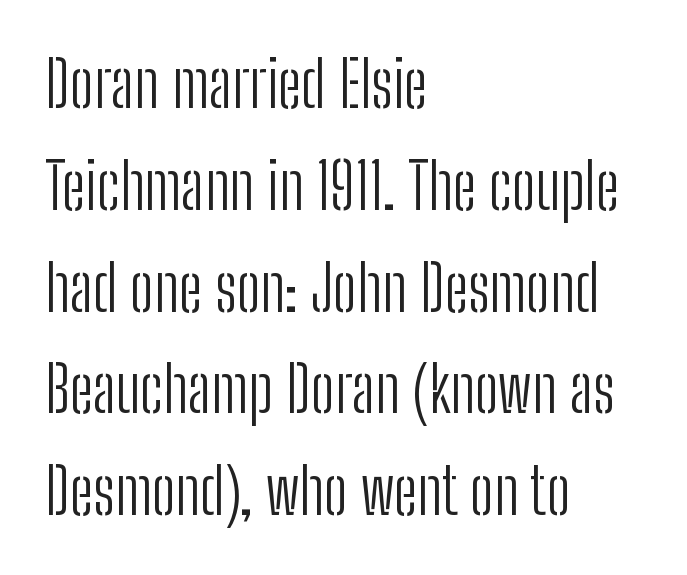
The image shows 64 px light, condensed sans-serif type, upright; set left-aligned, normal line spacing (1.59x), normal letter spacing, not underlined; low stroke contrast and a medium x-height.
